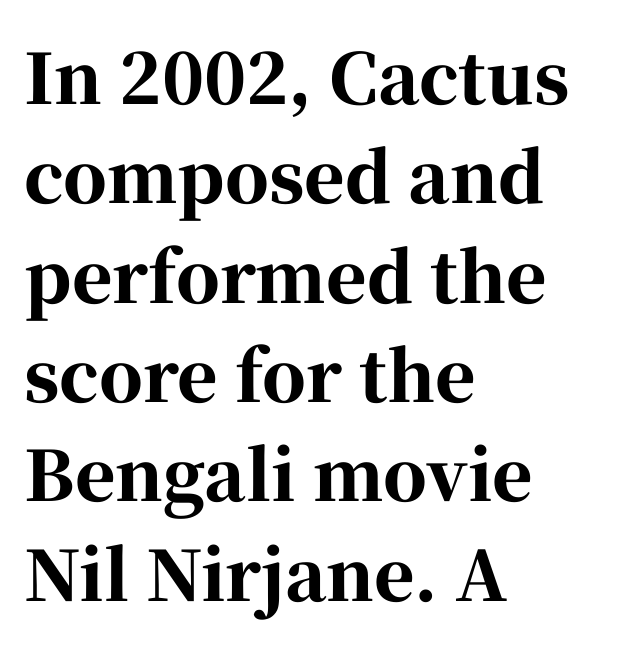
The image shows 69 px bold serif type, upright; set left-aligned, normal line spacing (1.44x), normal letter spacing, not underlined; high stroke contrast and a medium x-height.
